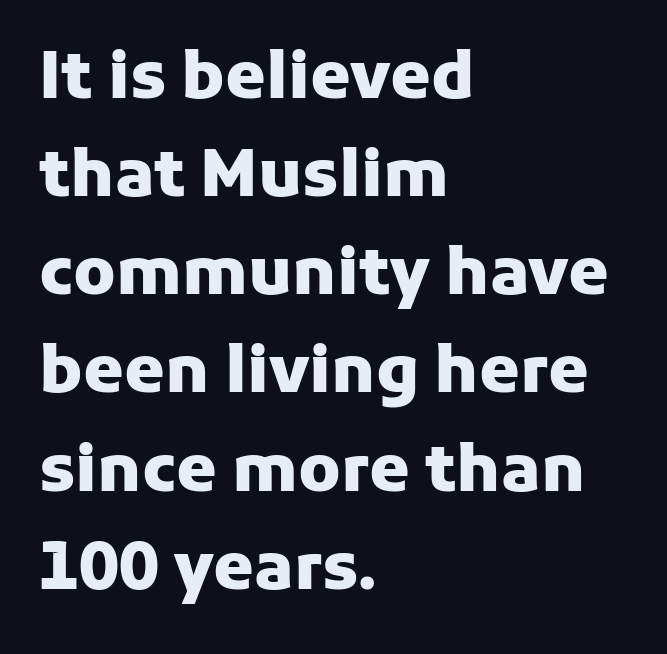
Q: Is the text bold? A: Yes.
Q: Is the text italic (slanted)? A: No, it is upright.
Q: Is the typeface a serif or a sans-serif typeface? A: Sans-serif.
Q: Is the text underlined? A: No.
Q: How is the paragraph aligned? A: Left-aligned.
Q: Is the spacing between letters normal or unusually wide? A: Normal.
Q: Is the spacing between lines tight, normal or loose? A: Normal.
Q: Width (condensed, normal, or wide)? A: Normal.
Q: Stroke contrast? A: Low.
Q: x-height? A: Medium.
Q: Monospaced? A: No.
